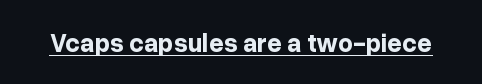
Q: Is the text bold? A: Yes.
Q: Is the text italic (slanted)? A: No, it is upright.
Q: Is the text underlined? A: Yes.
Q: Is the spacing between letters normal or unusually wide? A: Normal.
